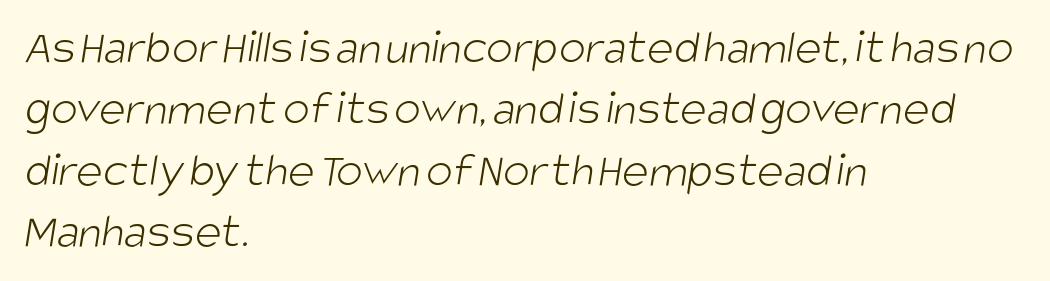
Q: Is the text bold? A: No.
Q: Is the typeface a serif or a sans-serif typeface? A: Sans-serif.
Q: Is the text underlined? A: No.
Q: How is the paragraph aligned? A: Left-aligned.
Q: Is the spacing between letters normal or unusually wide? A: Normal.
Q: Width (condensed, normal, or wide)? A: Condensed.
Q: Stroke contrast? A: Low.
Q: x-height? A: Large.
Q: Monospaced? A: No.
